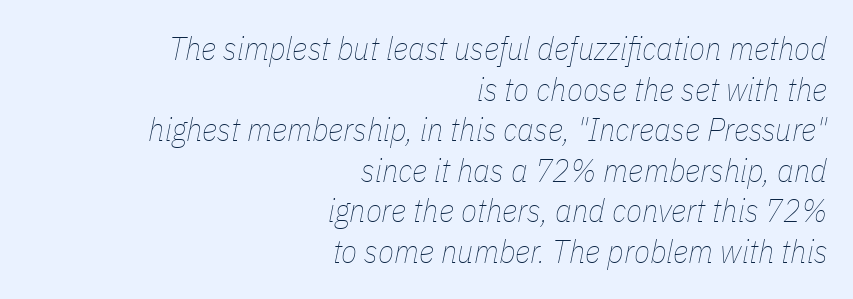
Stroke mass is kept to a normal reading level or below. Rendered with sloped, italic letterforms. Alignment: flush right. A typesetter would call this zero additional tracking.
